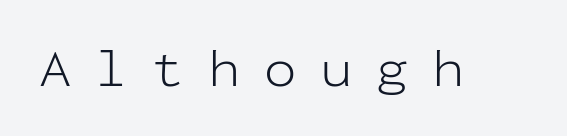
Q: Is the text bold? A: No.
Q: Is the text italic (slanted)? A: No, it is upright.
Q: Is the typeface a serif or a sans-serif typeface? A: Sans-serif.
Q: Is the text underlined? A: No.
Q: Is the spacing between letters normal or unusually wide? A: Unusually wide.
Q: Width (condensed, normal, or wide)? A: Normal.
Q: Stroke contrast? A: Low.
Q: x-height? A: Medium.
Q: Monospaced? A: Yes.
